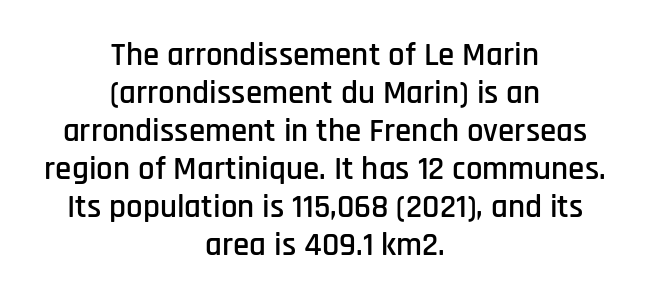
Does extra space separate the letters? No, they use regular spacing. The face used here is proportionally spaced, like ordinary book or web type. One-word summary of the alignment: center. This sample trades vertical openness for compactness between lines. Font category for this specimen: sans-serif.
